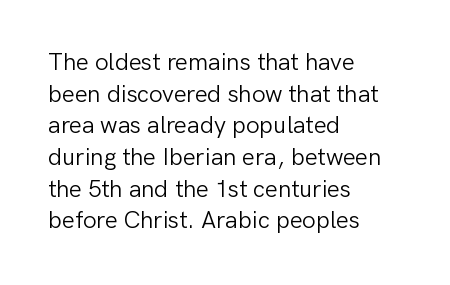
Q: Is the text bold? A: No.
Q: Is the text italic (slanted)? A: No, it is upright.
Q: Is the text underlined? A: No.
Q: How is the paragraph aligned? A: Left-aligned.
Q: Is the spacing between letters normal or unusually wide? A: Normal.
Q: Is the spacing between lines tight, normal or loose? A: Normal.
